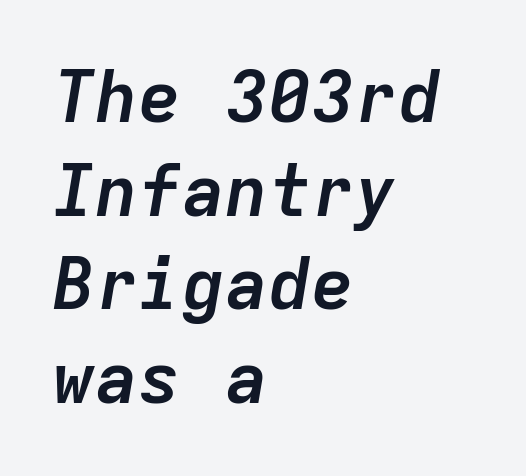
{"italic": "yes", "lean": "right", "slant_degrees": 9, "bold": "yes", "weight": "semibold", "width": "normal", "stroke_contrast": "low", "x_height": "medium", "monospaced": "yes", "underline": "no", "align": "left", "line_spacing": "normal", "line_spacing_ratio": 1.3, "letter_spacing": "normal", "letter_spacing_em": 0.0, "glyph_px": 72}
